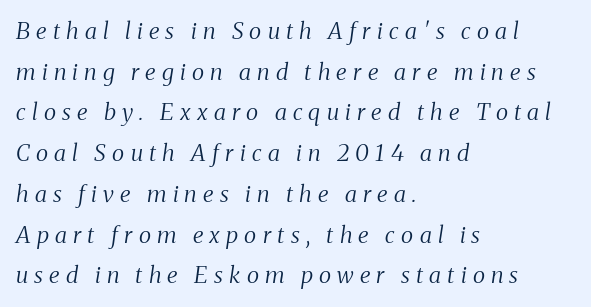
The image shows 23 px text type, italic (leaning right); set left-aligned, line spacing 1.77x, unusually wide letter spacing (+0.27 em), not underlined.
